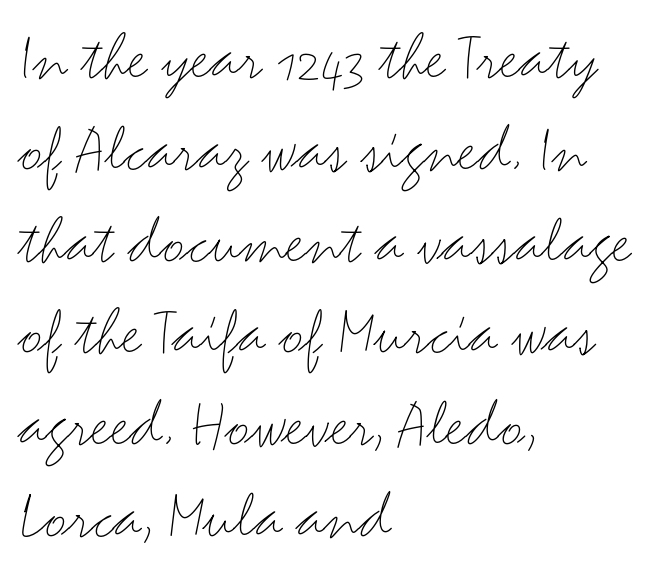
The rendering uses natural spacing where letterforms have individual widths. This sample uses a sans-serif face. The characters are drawn with everyday or finer stroke widths. Anything drawn beneath the words? Only blank space. Whoever set this chose a conventional vertical rhythm.
